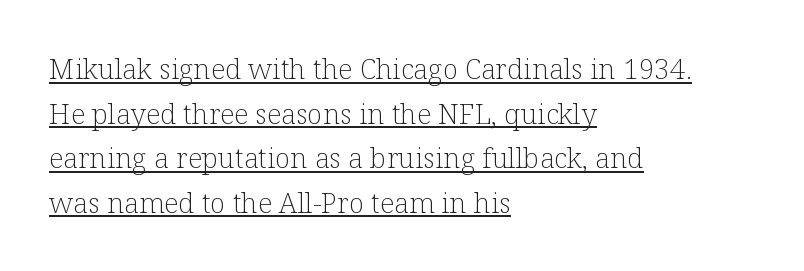
The image shows 28 px light serif type, upright; set left-aligned, normal line spacing (1.59x), normal letter spacing, underlined; low stroke contrast and a medium x-height.
